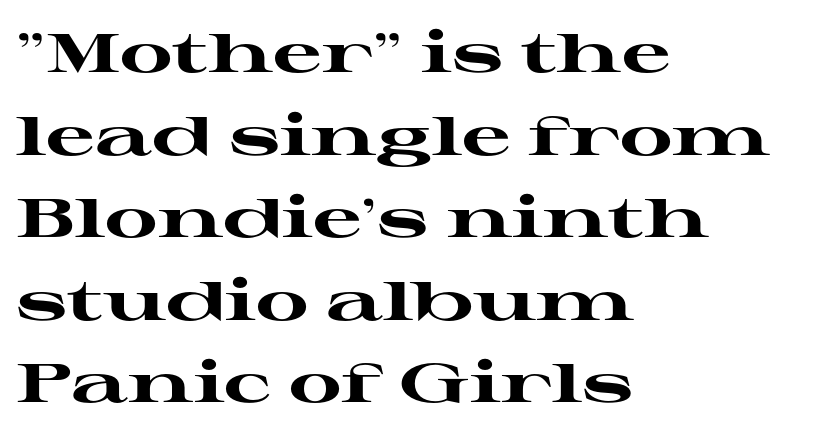
Q: Is the text bold? A: Yes.
Q: Is the text italic (slanted)? A: No, it is upright.
Q: Is the typeface a serif or a sans-serif typeface? A: Serif.
Q: Is the text underlined? A: No.
Q: How is the paragraph aligned? A: Left-aligned.
Q: Is the spacing between letters normal or unusually wide? A: Normal.
Q: Is the spacing between lines tight, normal or loose? A: Normal.
Q: Width (condensed, normal, or wide)? A: Wide.
Q: Stroke contrast? A: High.
Q: x-height? A: Medium.
Q: Monospaced? A: No.
